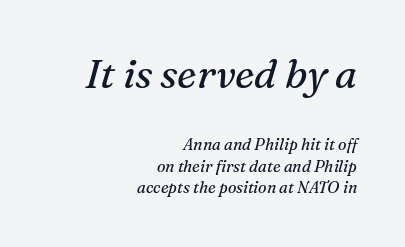
Spacing verdict: proportional, widths tailored to each character. Stem width sits at or under what a default text font uses. This rendering leaves character spacing at its baseline value. The typography opts for an oblique posture over an upright one.
